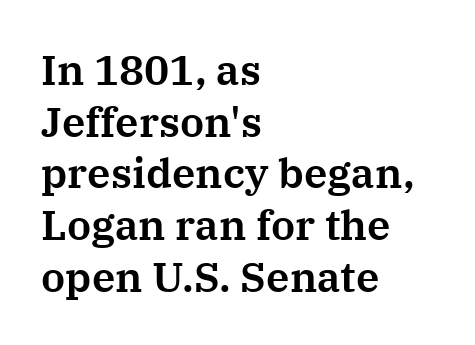
{"serif": "yes", "italic": "no", "width": "normal", "stroke_contrast": "medium", "x_height": "medium", "monospaced": "no", "underline": "no", "align": "left", "line_spacing_ratio": 1.23, "letter_spacing": "normal", "letter_spacing_em": 0.0, "glyph_px": 42}
